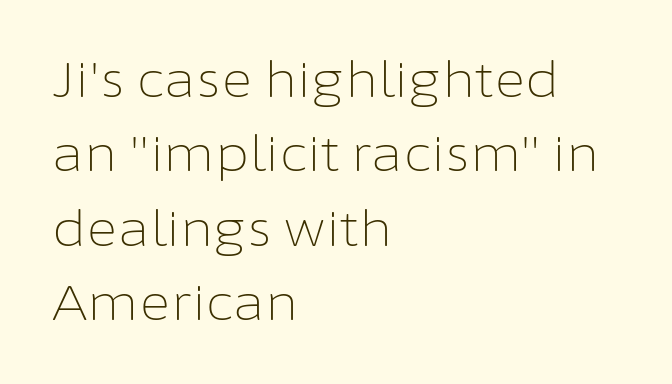
Q: Is the text bold? A: No.
Q: Is the text italic (slanted)? A: No, it is upright.
Q: Is the typeface a serif or a sans-serif typeface? A: Sans-serif.
Q: Is the text underlined? A: No.
Q: How is the paragraph aligned? A: Left-aligned.
Q: Is the spacing between letters normal or unusually wide? A: Normal.
Q: Is the spacing between lines tight, normal or loose? A: Normal.
Q: Width (condensed, normal, or wide)? A: Normal.
Q: Stroke contrast? A: Low.
Q: x-height? A: Medium.
Q: Monospaced? A: No.
